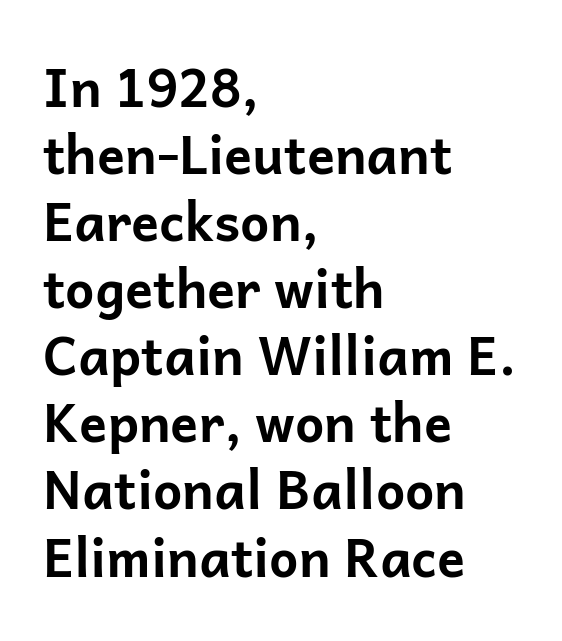
Q: Is the text bold? A: Yes.
Q: Is the text italic (slanted)? A: No, it is upright.
Q: Is the typeface a serif or a sans-serif typeface? A: Sans-serif.
Q: Is the text underlined? A: No.
Q: How is the paragraph aligned? A: Left-aligned.
Q: Is the spacing between letters normal or unusually wide? A: Normal.
Q: Is the spacing between lines tight, normal or loose? A: Normal.
Q: Width (condensed, normal, or wide)? A: Normal.
Q: Stroke contrast? A: Low.
Q: x-height? A: Medium.
Q: Monospaced? A: No.
